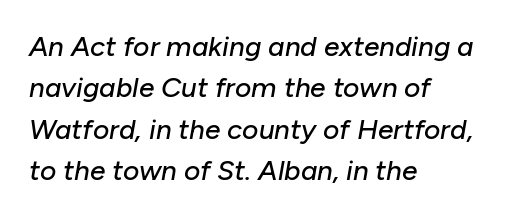
{"italic": "yes", "lean": "right", "slant_degrees": 10, "width": "normal", "stroke_contrast": "low", "x_height": "medium", "monospaced": "no", "underline": "no", "align": "left", "line_spacing": "normal", "line_spacing_ratio": 1.48, "letter_spacing": "normal", "letter_spacing_em": 0.0, "glyph_px": 28}
